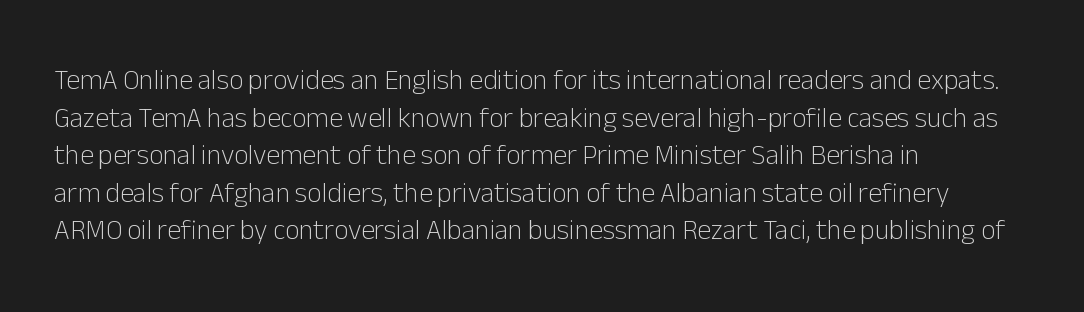
{"serif": "no", "italic": "no", "bold": "no", "weight": "light", "width": "normal", "stroke_contrast": "low", "x_height": "medium", "monospaced": "no", "underline": "no", "align": "left", "line_spacing": "normal", "line_spacing_ratio": 1.34, "letter_spacing": "normal", "letter_spacing_em": 0.0, "glyph_px": 28}
